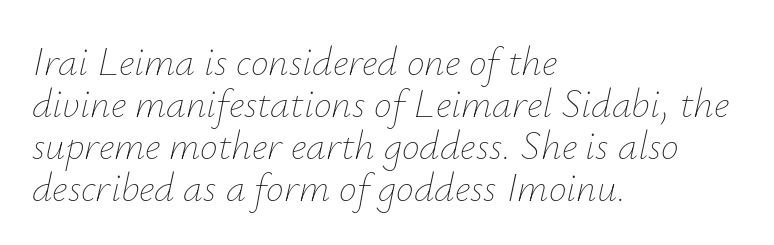
The image shows 40 px thin type, italic (leaning right); set left-aligned, tight line spacing (1.05x), normal letter spacing, not underlined; low stroke contrast and a small x-height.
